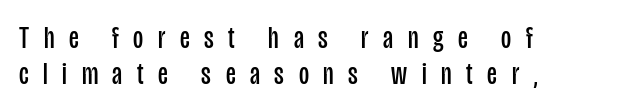
The typesetter chose a ragged-right arrangement here. No extra ink here — the face is not bold. Plain, unruled lines of type. You could not count columns in this text — the font is proportionally spaced. Ordinary non-slanted type is in use.
